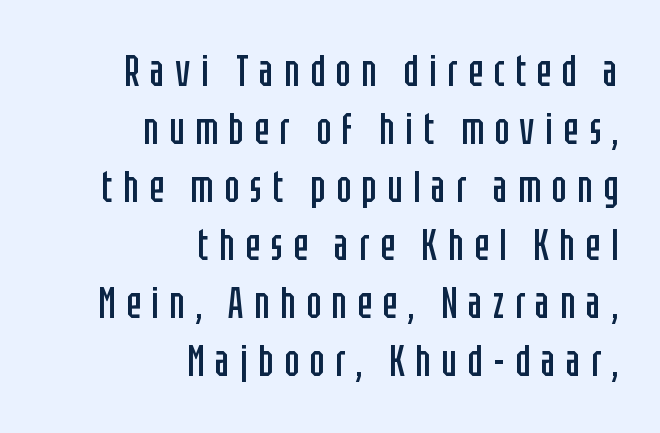
The image shows 44 px regular-weight, condensed sans-serif type, upright; set right-aligned, normal line spacing (1.32x), unusually wide letter spacing (+0.24 em), not underlined; low stroke contrast and a large x-height.
